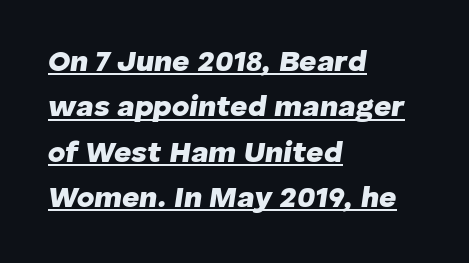
The image shows 30 px heavy type, italic (leaning right); set left-aligned, normal line spacing (1.51x), normal letter spacing, underlined; low stroke contrast and a medium x-height.
